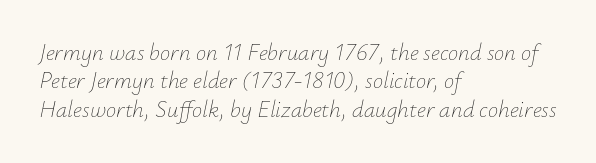
Q: Is the text bold? A: No.
Q: Is the text italic (slanted)? A: Yes, it leans right by about 12 degrees.
Q: Is the text underlined? A: No.
Q: How is the paragraph aligned? A: Left-aligned.
Q: Is the spacing between letters normal or unusually wide? A: Normal.
